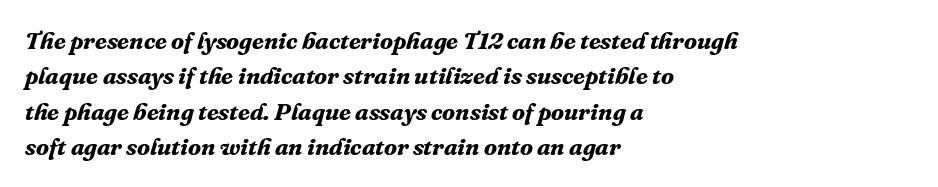
The image shows 24 px bold type, italic (leaning right); set left-aligned, normal line spacing (1.47x), normal letter spacing, not underlined.
